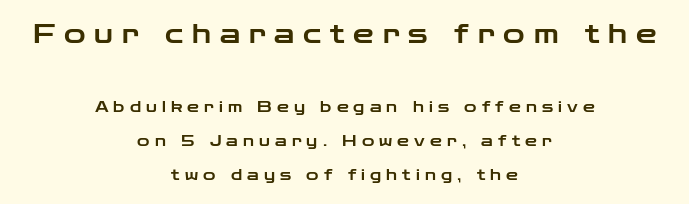
Q: Is the text italic (slanted)? A: No, it is upright.
Q: Is the text underlined? A: No.
Q: How is the paragraph aligned? A: Centered.
Q: Is the spacing between letters normal or unusually wide? A: Unusually wide.
Q: Is the spacing between lines tight, normal or loose? A: Loose.
Q: Which block of text is set in a larger size, the first (top) or the second (bottom)? A: The first (top) one.
